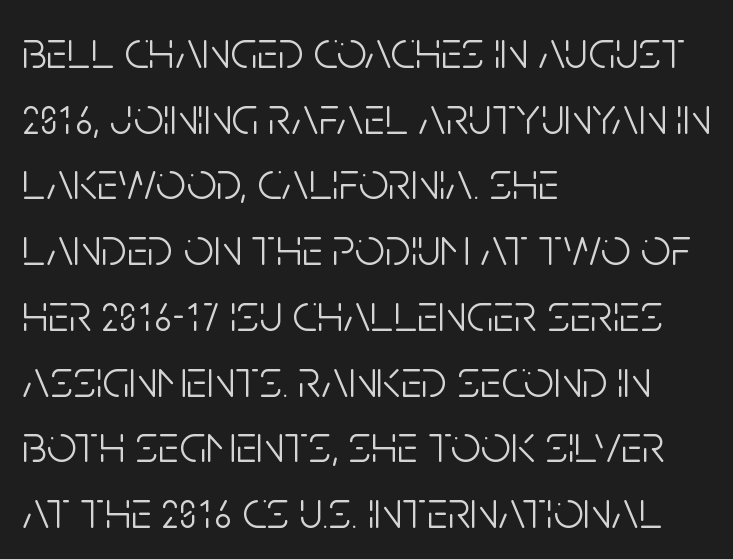
{"serif": "no", "italic": "no", "bold": "no", "weight": "light", "width": "condensed", "stroke_contrast": "low", "x_height": "large", "monospaced": "no", "underline": "no", "align": "left", "line_spacing_ratio": 1.24, "letter_spacing": "normal", "letter_spacing_em": 0.0, "glyph_px": 53}
